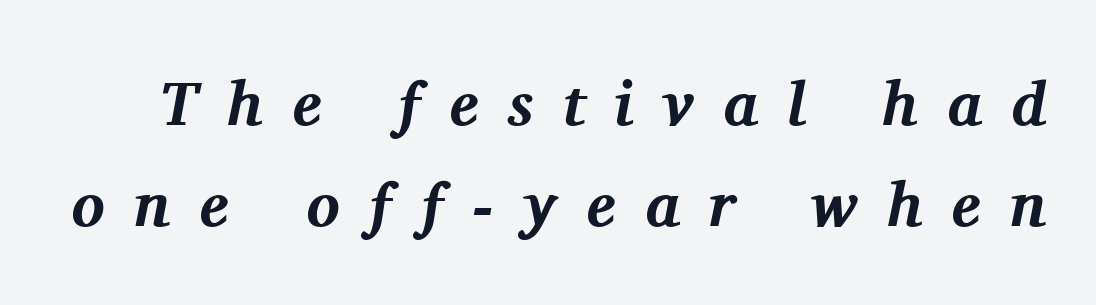
Q: Is the text bold? A: Yes.
Q: Is the text italic (slanted)? A: Yes, it leans right by about 11 degrees.
Q: Is the typeface a serif or a sans-serif typeface? A: Serif.
Q: Is the text underlined? A: No.
Q: Is the spacing between letters normal or unusually wide? A: Unusually wide.
Q: Is the spacing between lines tight, normal or loose? A: Normal.
Q: Width (condensed, normal, or wide)? A: Normal.
Q: Stroke contrast? A: Medium.
Q: x-height? A: Medium.
Q: Monospaced? A: No.
